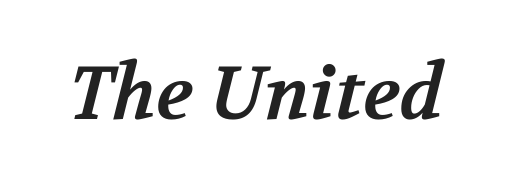
The image shows 75 px bold serif type; set normal letter spacing, not underlined; medium stroke contrast and a medium x-height.
